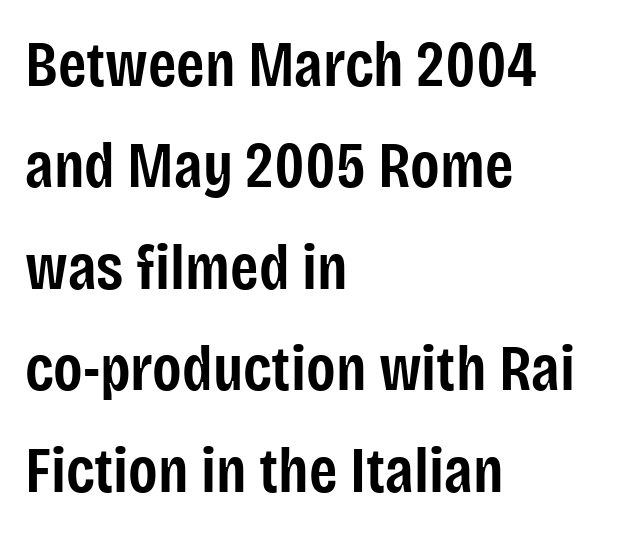
No extra tracking has been applied to these lines. The passage shown is typeset with a sans-serif family. These lines are rendered in a variable-pitch font. Bold? Not quite — semibold, heavier than regular but stopping short.
